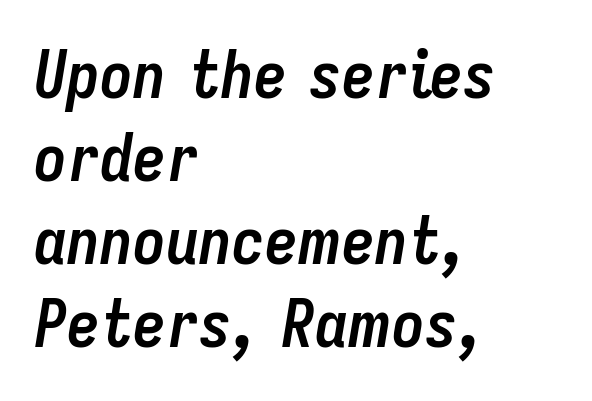
The image shows 66 px semibold, condensed type, italic (leaning right); set left-aligned, normal line spacing (1.26x), normal letter spacing, not underlined; low stroke contrast and a medium x-height.
